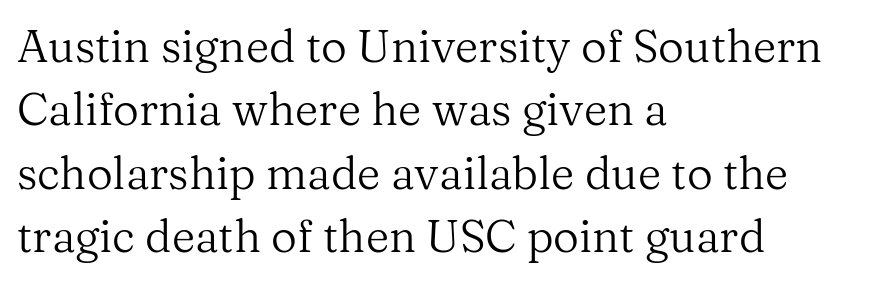
{"serif": "yes", "italic": "no", "bold": "no", "weight": "regular", "width": "normal", "stroke_contrast": "medium", "x_height": "medium", "monospaced": "no", "underline": "no", "align": "left", "line_spacing": "normal", "line_spacing_ratio": 1.41, "letter_spacing": "normal", "letter_spacing_em": 0.0, "glyph_px": 45}
